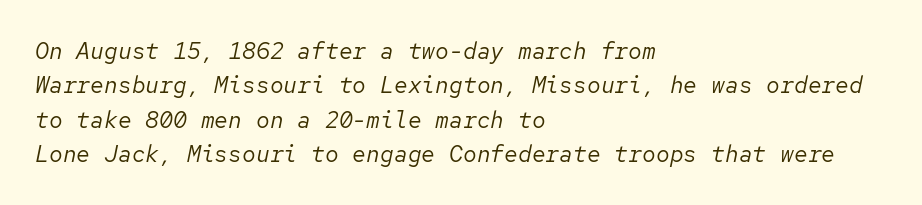
{"italic": "yes", "lean": "right", "slant_degrees": 12, "bold": "no", "underline": "no", "align": "left", "line_spacing": "normal", "line_spacing_ratio": 1.49, "letter_spacing": "normal", "letter_spacing_em": 0.0, "glyph_px": 23}
